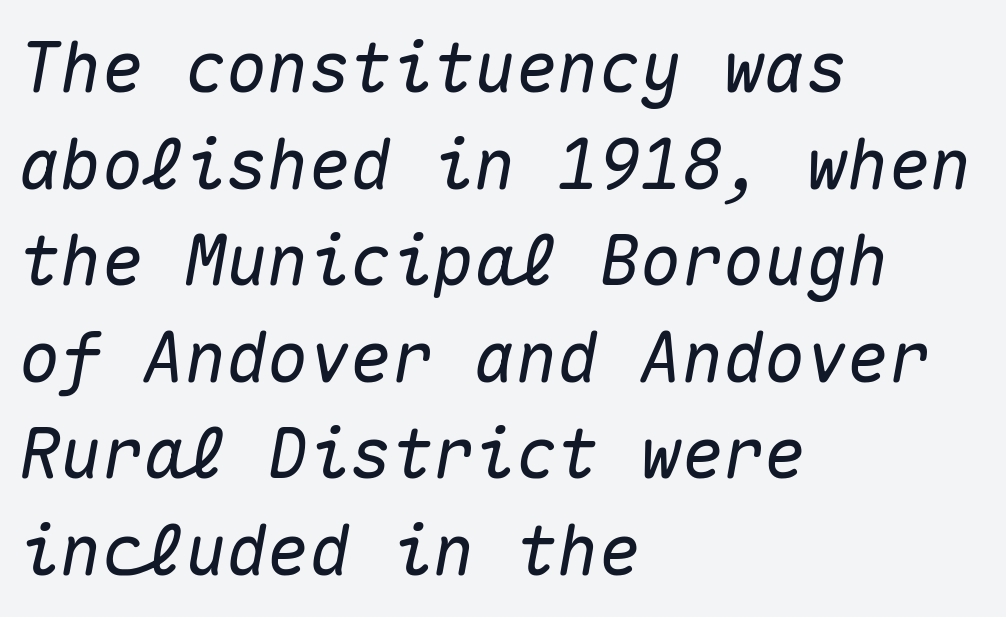
Think of a typewriter: that constant character pitch is what you see here. This sample uses an oblique cut, with every glyph tilted off the vertical. Nothing unusual about the tracking: characters are spaced as the font intends. Baseline-to-baseline distance is the conventional proportion of letter height.
